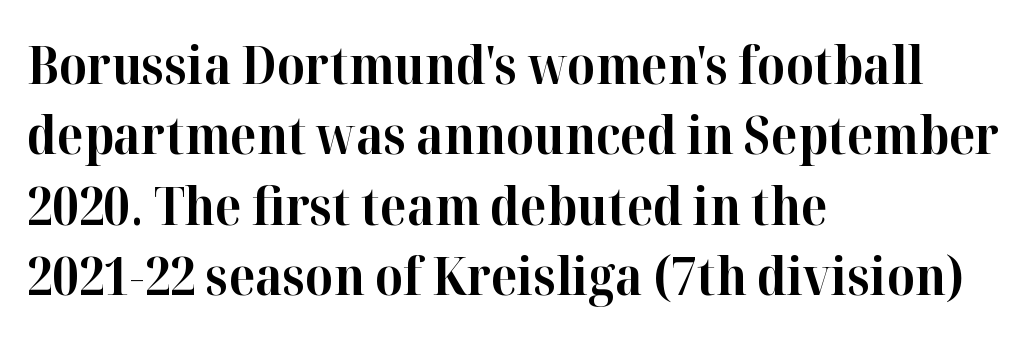
Q: Is the text bold? A: Yes.
Q: Is the text italic (slanted)? A: No, it is upright.
Q: Is the typeface a serif or a sans-serif typeface? A: Serif.
Q: Is the text underlined? A: No.
Q: How is the paragraph aligned? A: Left-aligned.
Q: Is the spacing between letters normal or unusually wide? A: Normal.
Q: Is the spacing between lines tight, normal or loose? A: Normal.
Q: Width (condensed, normal, or wide)? A: Normal.
Q: Stroke contrast? A: High.
Q: x-height? A: Medium.
Q: Monospaced? A: No.
